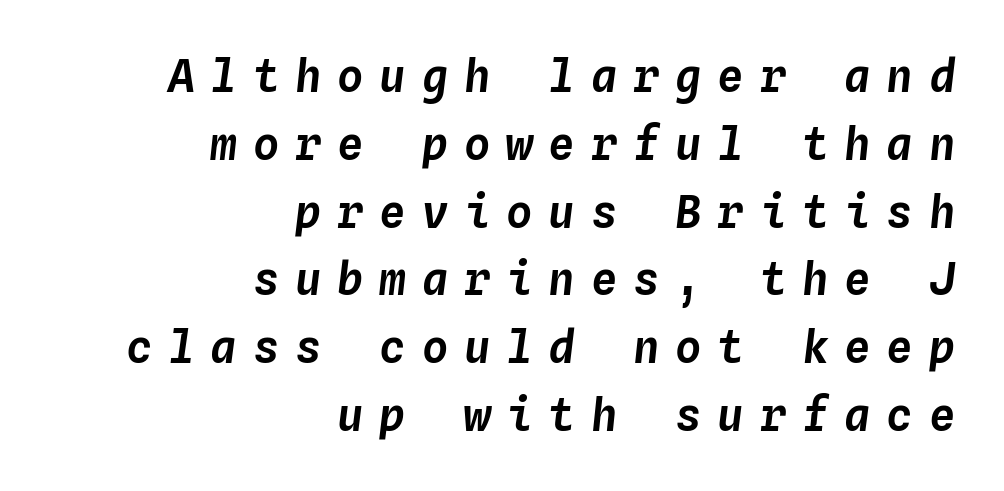
Casual observation: everything's shoved over to the right. Spacing verdict: monospaced, one width for all characters. Slanted lettering throughout. The space between consecutive lines is moderate. The face used here is rendered with a markedly widened letterfit.
